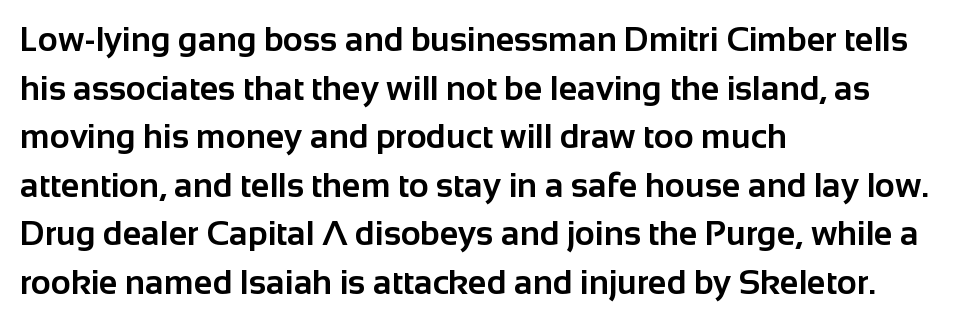
A typesetter would call this proportional, since set widths differ per character. In terms of letterspacing, this is plain default setting. What's the leading like? Ordinary, nothing unusual. Compared with a centered layout, this one pins lines to the left instead. The words here are not underlined. In terms of weight, the rendering is a true, heavy bold.
